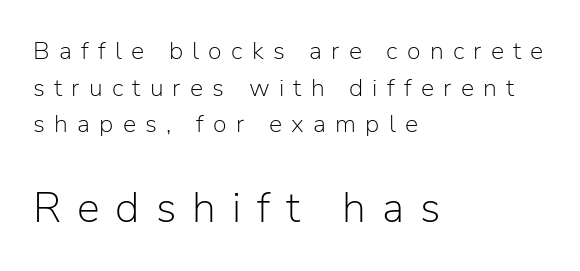
{"serif": "no", "italic": "no", "bold": "no", "weight": "light", "width": "normal", "stroke_contrast": "low", "x_height": "medium", "monospaced": "no", "underline": "no", "align": "left", "line_spacing": "normal", "line_spacing_ratio": 1.47, "letter_spacing": "wide", "letter_spacing_em": 0.37, "larger_block": "second", "size_ratio": 1.72, "glyph_px": 43}
